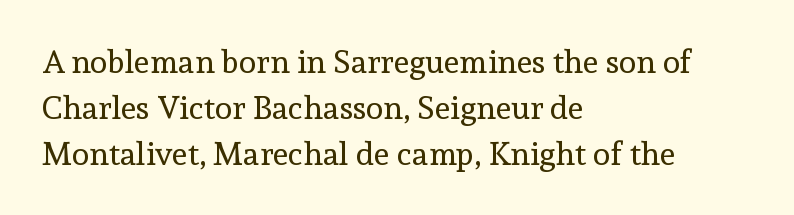
{"serif": "yes", "italic": "no", "bold": "no", "weight": "regular", "width": "normal", "x_height": "medium", "monospaced": "no", "underline": "no", "align": "left", "line_spacing": "normal", "line_spacing_ratio": 1.43, "letter_spacing": "normal", "letter_spacing_em": 0.0, "glyph_px": 32}
